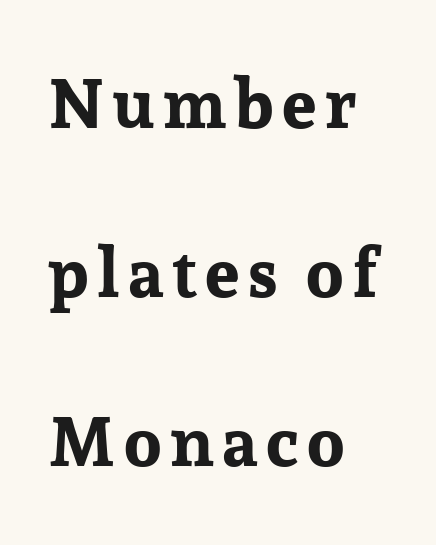
Q: Is the text bold? A: Yes.
Q: Is the text italic (slanted)? A: No, it is upright.
Q: Is the typeface a serif or a sans-serif typeface? A: Serif.
Q: Is the text underlined? A: No.
Q: How is the paragraph aligned? A: Left-aligned.
Q: Is the spacing between lines tight, normal or loose? A: Loose.
Q: Width (condensed, normal, or wide)? A: Normal.
Q: Stroke contrast? A: Low.
Q: x-height? A: Medium.
Q: Monospaced? A: No.
